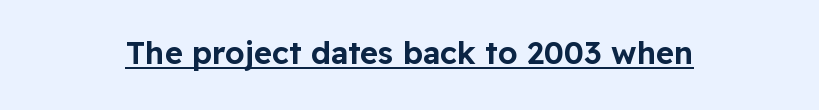
{"serif": "no", "italic": "no", "width": "normal", "stroke_contrast": "low", "x_height": "medium", "monospaced": "no", "underline": "yes", "letter_spacing": "normal", "letter_spacing_em": 0.0, "glyph_px": 31}
